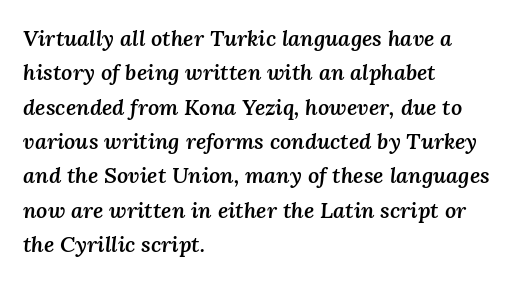
Q: Is the text bold? A: Semi-bold.
Q: Is the text italic (slanted)? A: Yes, it leans right by about 3 degrees.
Q: Is the text underlined? A: No.
Q: How is the paragraph aligned? A: Left-aligned.
Q: Is the spacing between letters normal or unusually wide? A: Normal.
Q: Is the spacing between lines tight, normal or loose? A: Normal.
